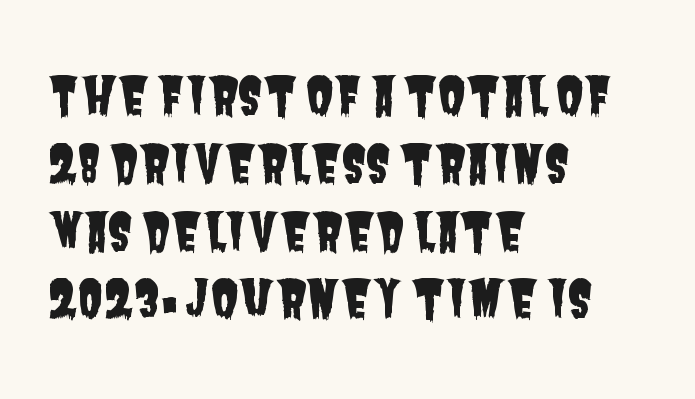
Q: Is the typeface a serif or a sans-serif typeface? A: Sans-serif.
Q: Is the text underlined? A: No.
Q: How is the paragraph aligned? A: Left-aligned.
Q: Is the spacing between letters normal or unusually wide? A: Normal.
Q: Is the spacing between lines tight, normal or loose? A: Normal.
Q: Width (condensed, normal, or wide)? A: Condensed.
Q: Stroke contrast? A: Low.
Q: x-height? A: Large.
Q: Monospaced? A: No.
